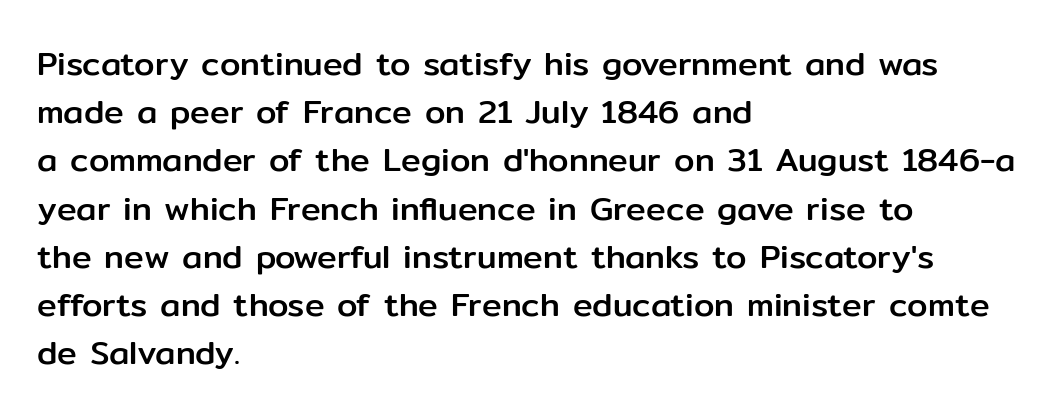
{"serif": "no", "italic": "no", "width": "normal", "stroke_contrast": "low", "x_height": "medium", "monospaced": "no", "underline": "no", "align": "left", "line_spacing": "normal", "line_spacing_ratio": 1.46, "letter_spacing": "normal", "letter_spacing_em": 0.0, "glyph_px": 33}
